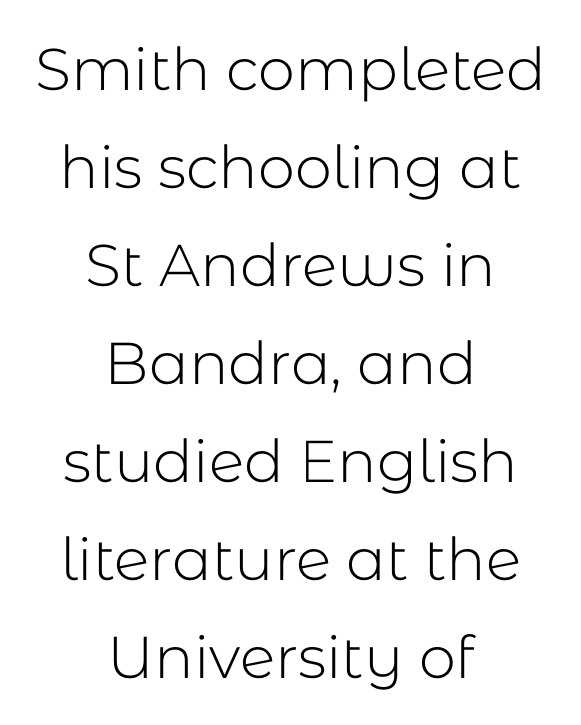
The space beneath each line is pristine and unruled. Visually the block forms a symmetrical silhouette, jagged on both flanks. This sample uses a sans-serif face. No extra ink here — the face is not bold. In terms of letterspacing, this is plain default setting.
